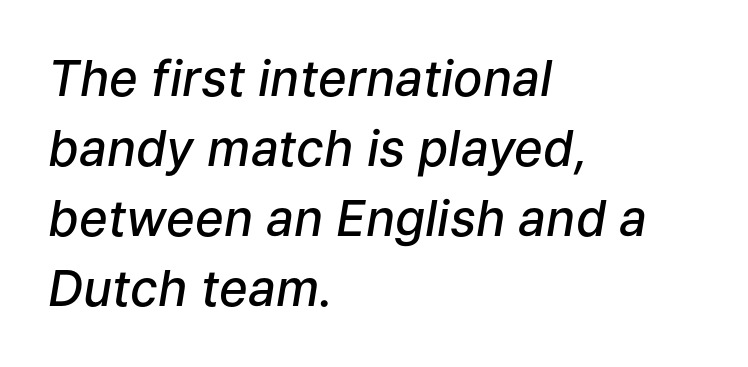
Regular leading. Looks like regular typesetting: each glyph gets only the width it needs. The baseline area is clear. The characters look somewhat weighty, a semibold short of true bold.
